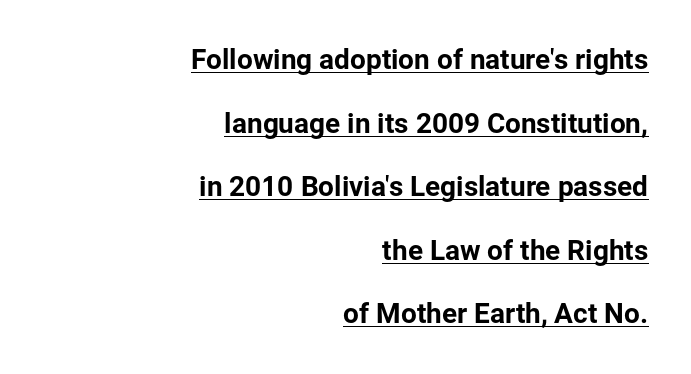
The image shows 28 px sans-serif type, upright; set right-aligned, loose line spacing (2.27x), normal letter spacing, underlined; low stroke contrast and a medium x-height.
